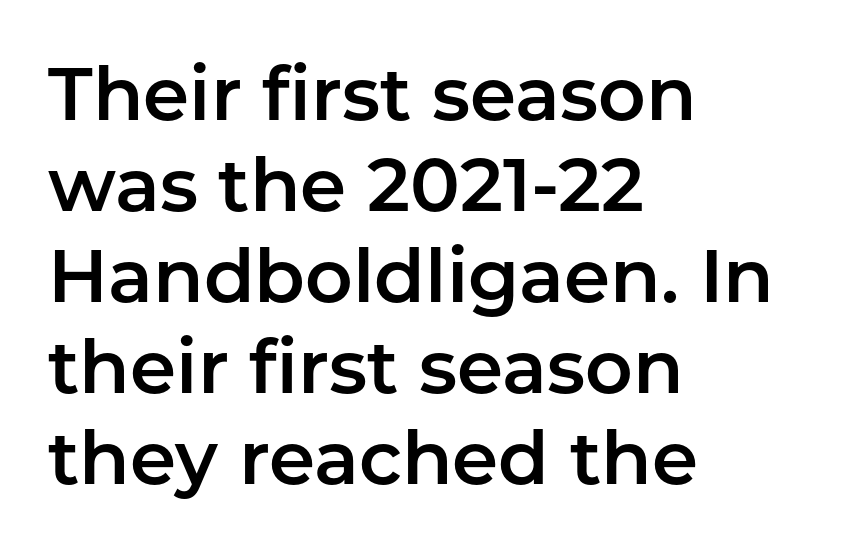
Q: Is the text italic (slanted)? A: No, it is upright.
Q: Is the typeface a serif or a sans-serif typeface? A: Sans-serif.
Q: Is the text underlined? A: No.
Q: How is the paragraph aligned? A: Left-aligned.
Q: Is the spacing between letters normal or unusually wide? A: Normal.
Q: Width (condensed, normal, or wide)? A: Normal.
Q: Stroke contrast? A: Low.
Q: x-height? A: Medium.
Q: Monospaced? A: No.
